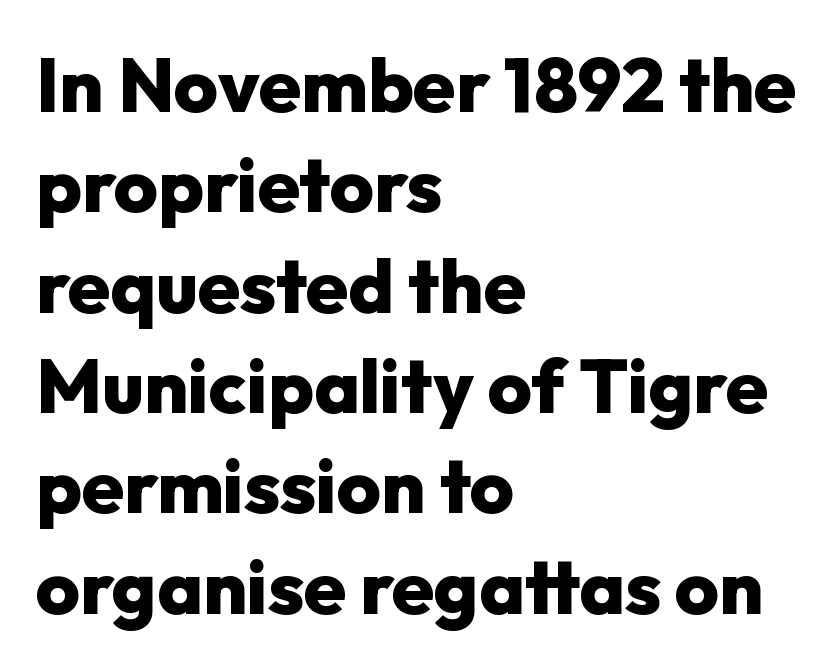
The image shows 76 px heavy sans-serif type, upright; set left-aligned, normal line spacing (1.32x), normal letter spacing, not underlined; low stroke contrast and a medium x-height.
